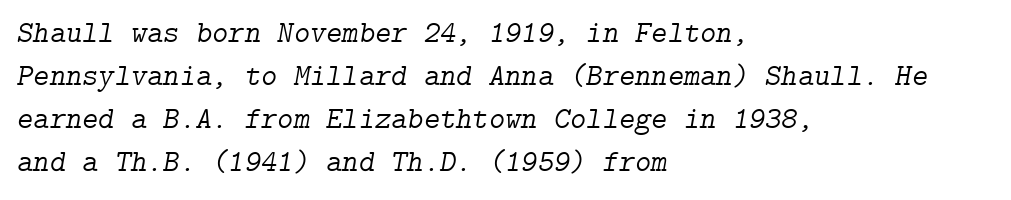
The image shows 31 px light serif type, italic (leaning right); set left-aligned, normal line spacing (1.39x), normal letter spacing, not underlined; low stroke contrast and a medium x-height.
